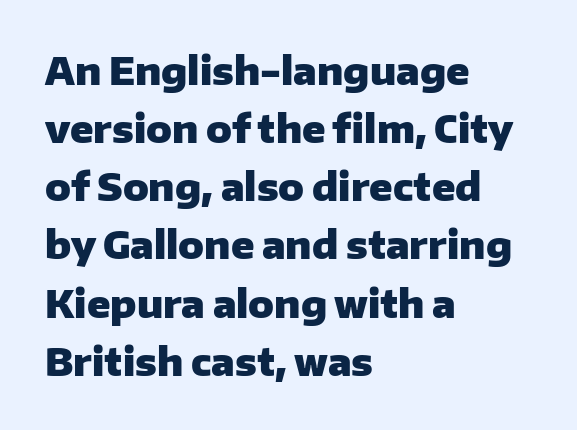
Q: Is the text bold? A: Yes.
Q: Is the text italic (slanted)? A: No, it is upright.
Q: Is the typeface a serif or a sans-serif typeface? A: Sans-serif.
Q: Is the text underlined? A: No.
Q: How is the paragraph aligned? A: Left-aligned.
Q: Is the spacing between letters normal or unusually wide? A: Normal.
Q: Is the spacing between lines tight, normal or loose? A: Normal.
Q: Width (condensed, normal, or wide)? A: Normal.
Q: Stroke contrast? A: Low.
Q: x-height? A: Medium.
Q: Monospaced? A: No.
